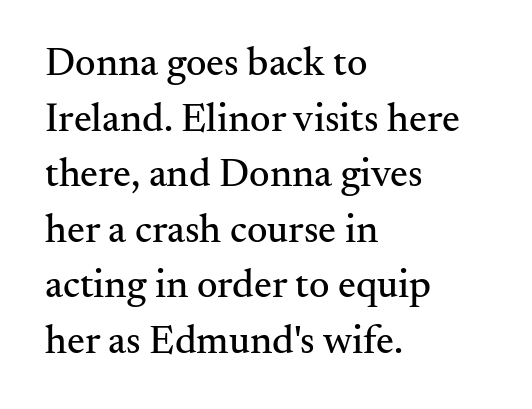
Is this a sans? No — the strokes have serifs. If you drew a line through each stem, it would be perfectly vertical. Spacing between characters is what you'd get straight out of the box. Horizontal alignment here is leftward, the default for most running prose.
